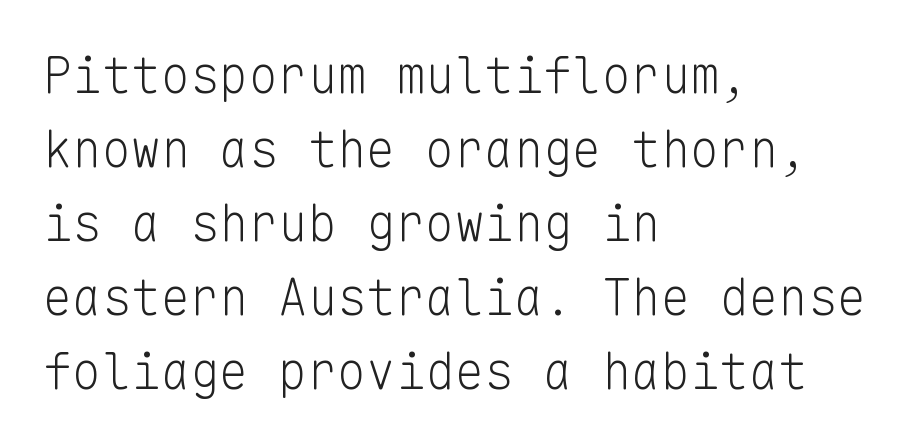
The image shows 49 px light sans-serif type, upright, monospaced; set left-aligned, normal line spacing (1.51x), normal letter spacing, not underlined; low stroke contrast and a medium x-height.
